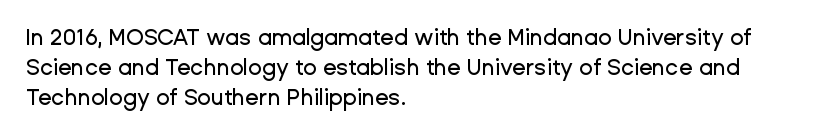
Q: Is the text italic (slanted)? A: No, it is upright.
Q: Is the text underlined? A: No.
Q: How is the paragraph aligned? A: Left-aligned.
Q: Is the spacing between letters normal or unusually wide? A: Normal.
Q: Is the spacing between lines tight, normal or loose? A: Normal.
